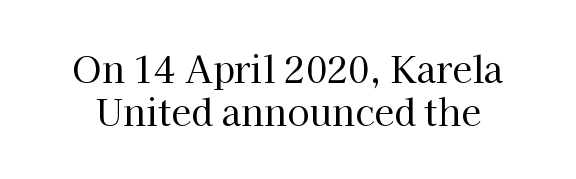
Q: Is the text bold? A: No.
Q: Is the text italic (slanted)? A: No, it is upright.
Q: Is the typeface a serif or a sans-serif typeface? A: Serif.
Q: Is the text underlined? A: No.
Q: Is the spacing between letters normal or unusually wide? A: Normal.
Q: Width (condensed, normal, or wide)? A: Normal.
Q: Stroke contrast? A: High.
Q: x-height? A: Medium.
Q: Monospaced? A: No.
